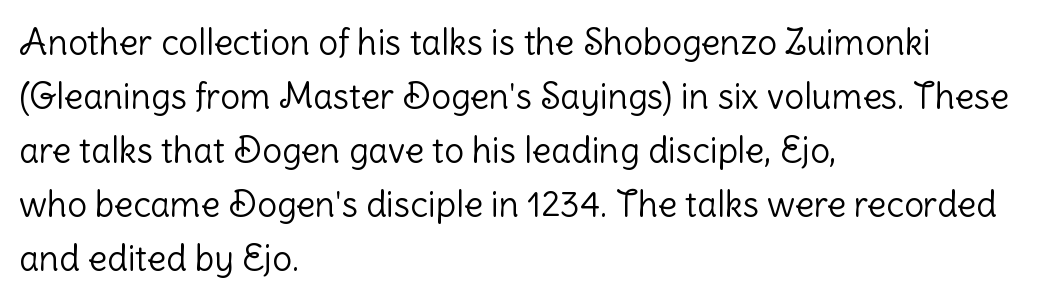
{"serif": "no", "italic": "no", "bold": "no", "weight": "light", "width": "normal", "stroke_contrast": "low", "x_height": "medium", "monospaced": "no", "underline": "no", "align": "left", "line_spacing": "normal", "line_spacing_ratio": 1.54, "letter_spacing": "normal", "letter_spacing_em": 0.0, "glyph_px": 35}
